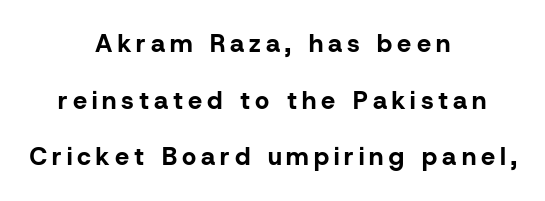
The image shows 25 px bold type, upright; set centered, loose line spacing (2.27x), unusually wide letter spacing (+0.2 em), not underlined.
